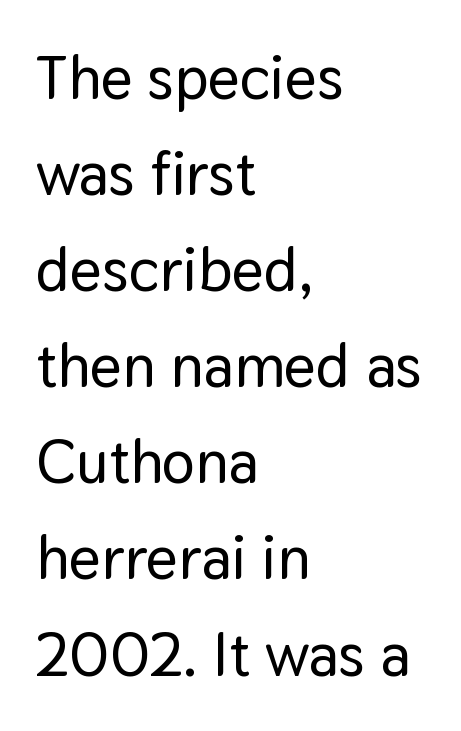
Interline gaps are of average width in this sample. The designer went with a sans here, leaving each stem footless. Underlining? Definitely not there. The font's upright variant was chosen for this text.
